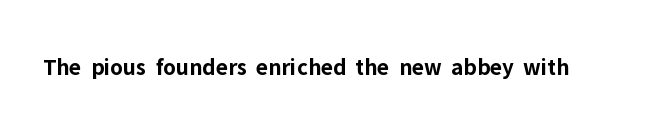
Q: Is the text bold? A: Yes.
Q: Is the text italic (slanted)? A: No, it is upright.
Q: Is the text underlined? A: No.
Q: Is the spacing between letters normal or unusually wide? A: Normal.
